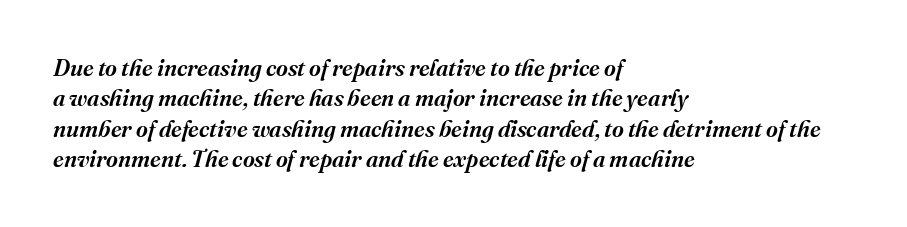
Q: Is the text italic (slanted)? A: Yes, it leans right by about 16 degrees.
Q: Is the text underlined? A: No.
Q: How is the paragraph aligned? A: Left-aligned.
Q: Is the spacing between letters normal or unusually wide? A: Normal.
Q: Is the spacing between lines tight, normal or loose? A: Normal.
